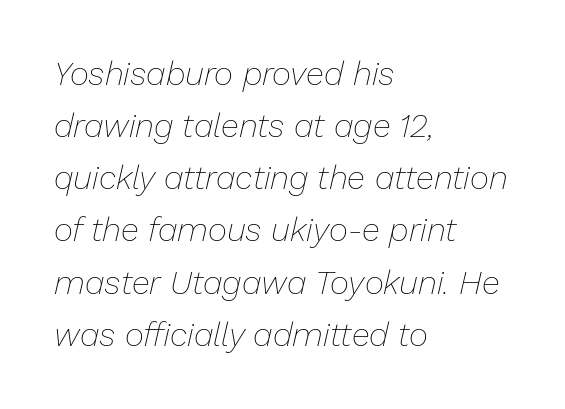
{"italic": "yes", "lean": "right", "slant_degrees": 13, "bold": "no", "weight": "thin", "width": "normal", "stroke_contrast": "low", "x_height": "medium", "monospaced": "no", "underline": "no", "align": "left", "line_spacing": "normal", "line_spacing_ratio": 1.58, "letter_spacing": "normal", "letter_spacing_em": 0.0, "glyph_px": 33}
